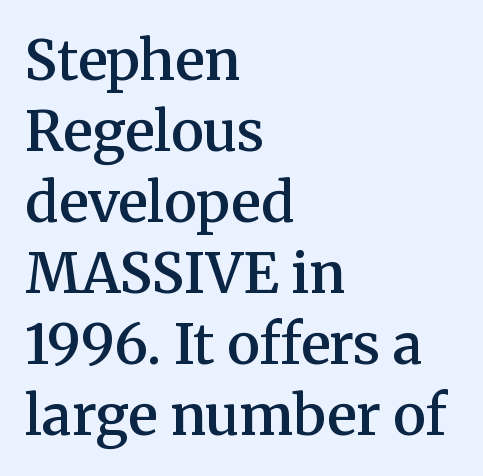
Q: Is the text bold? A: Semi-bold.
Q: Is the text italic (slanted)? A: No, it is upright.
Q: Is the typeface a serif or a sans-serif typeface? A: Serif.
Q: Is the text underlined? A: No.
Q: How is the paragraph aligned? A: Left-aligned.
Q: Is the spacing between letters normal or unusually wide? A: Normal.
Q: Is the spacing between lines tight, normal or loose? A: Normal.
Q: Width (condensed, normal, or wide)? A: Normal.
Q: Stroke contrast? A: Medium.
Q: x-height? A: Medium.
Q: Monospaced? A: No.
